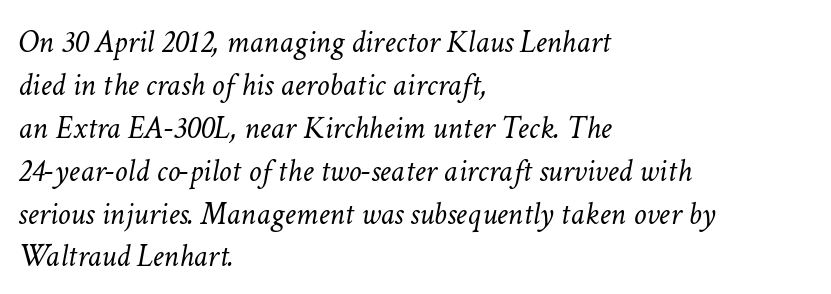
Words float on clear page, feet unadorned. The designer left line spacing at the default. Looks like regular typesetting: each glyph gets only the width it needs. Each line starts at the same left margin while the right side varies. Nobody touched the tracking dial on this one.
